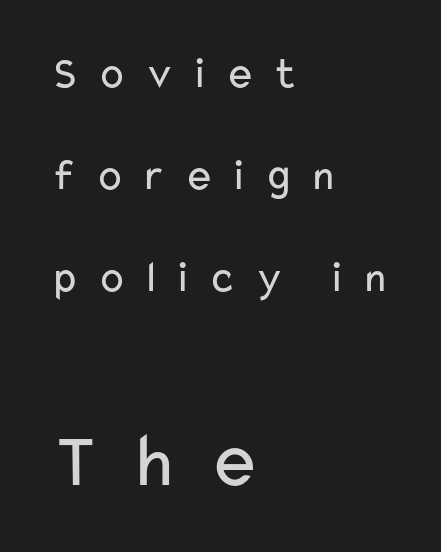
The image shows 79 px regular-weight, wide sans-serif type, upright; set left-aligned, loose line spacing (2.27x), unusually wide letter spacing (+0.36 em), not underlined; the second (bottom) block is 1.76x larger; low stroke contrast and a medium x-height.
